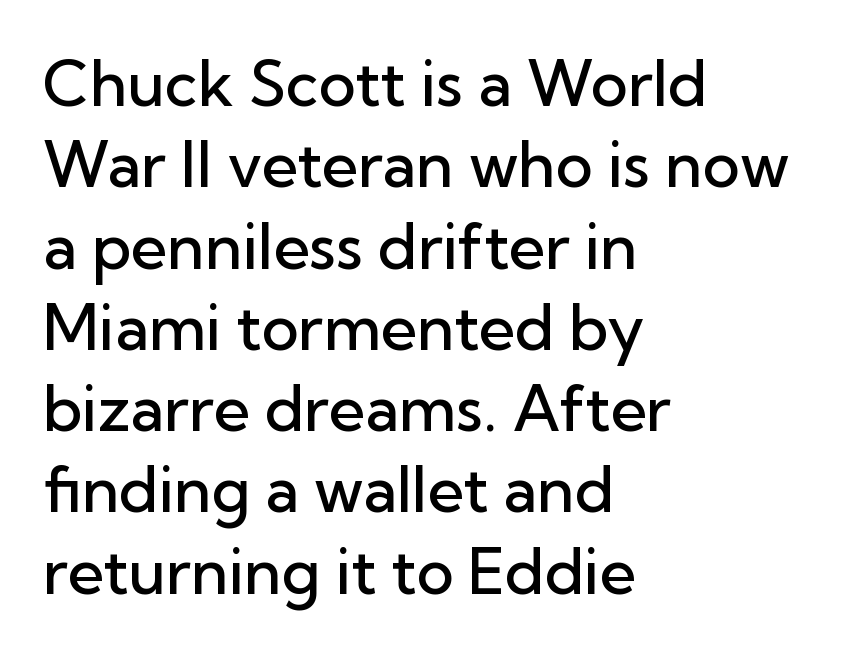
Compared with typical paragraphs, the rows here are spaced about the same. To sum up the face: it is a sans, with no serifs. These lines were composed using upright roman letters. Is the block centered? No — it sits flush against the left margin. The letterforms sit shoulder to shoulder at normal distance.
